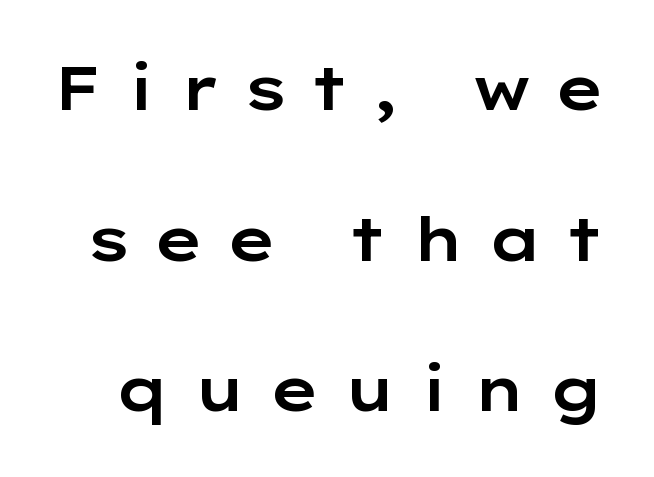
The letters advance in unequal steps, a hallmark of proportional type. This is the regular roman posture of the typeface. The rendering shows plain stroke endings on the letterforms — a sans-serif design. This sample uses expanded letter spacing, leaving extra air between glyphs.
